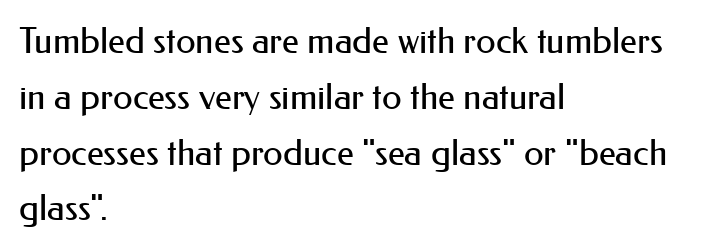
{"serif": "no", "italic": "no", "bold": "no", "weight": "regular", "width": "normal", "stroke_contrast": "medium", "x_height": "small", "monospaced": "no", "underline": "no", "align": "left", "line_spacing": "normal", "line_spacing_ratio": 1.55, "letter_spacing": "normal", "letter_spacing_em": 0.0, "glyph_px": 36}
